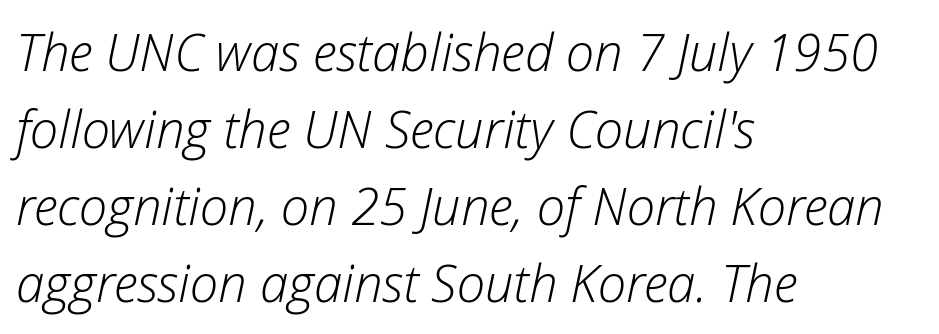
{"italic": "yes", "lean": "right", "slant_degrees": 12, "bold": "no", "weight": "light", "width": "normal", "stroke_contrast": "low", "x_height": "medium", "monospaced": "no", "underline": "no", "align": "left", "line_spacing": "normal", "line_spacing_ratio": 1.51, "letter_spacing": "normal", "letter_spacing_em": 0.0, "glyph_px": 51}
